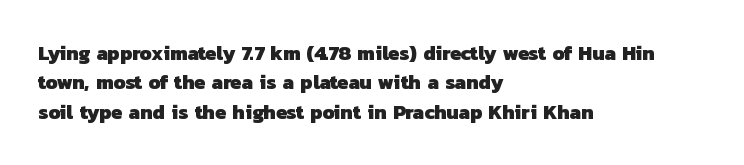
{"bold": "yes", "underline": "no", "align": "left", "line_spacing": "normal", "line_spacing_ratio": 1.47, "letter_spacing": "normal", "letter_spacing_em": 0.0, "glyph_px": 20}
